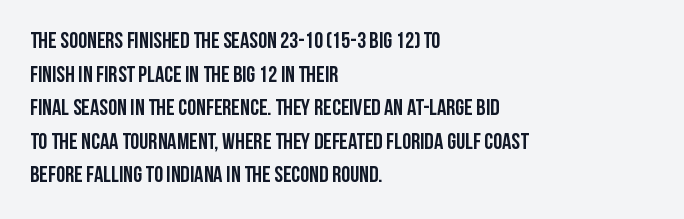
Q: Is the text bold? A: Yes.
Q: Is the text italic (slanted)? A: No, it is upright.
Q: Is the text underlined? A: No.
Q: How is the paragraph aligned? A: Left-aligned.
Q: Is the spacing between letters normal or unusually wide? A: Normal.
Q: Is the spacing between lines tight, normal or loose? A: Normal.
